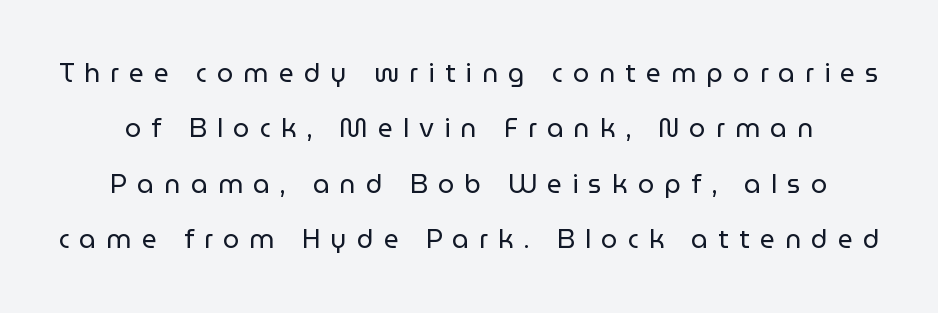
{"italic": "no", "bold": "no", "underline": "no", "line_spacing": "loose", "line_spacing_ratio": 2.13, "letter_spacing": "wide", "letter_spacing_em": 0.39, "glyph_px": 26}
